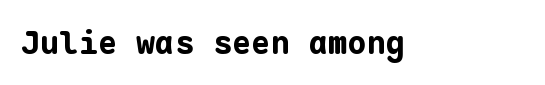
The image shows 32 px bold sans-serif type, upright, monospaced; set normal letter spacing, not underlined; low stroke contrast and a medium x-height.
